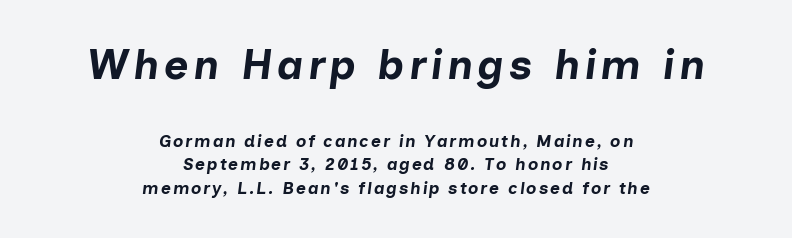
A normal amount of white space separates one row of letters from the next. Character size in the leading block exceeds that of the trailing block. Does the weight exceed regular? Yes, all the way to bold. Think of a printed novel: that variable character pitch is what you see here.
